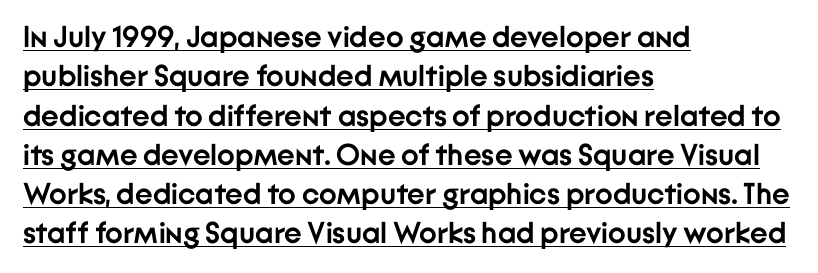
Baseline-to-baseline distance is the conventional proportion of letter height. I'd describe the lettering as bold — thick and assertive. Observe the absence of serifs on each vertical stroke in this sample. Does the copy run flush right? No — it runs flush left. These lines are rendered in a variable-pitch font. Underline: present.
